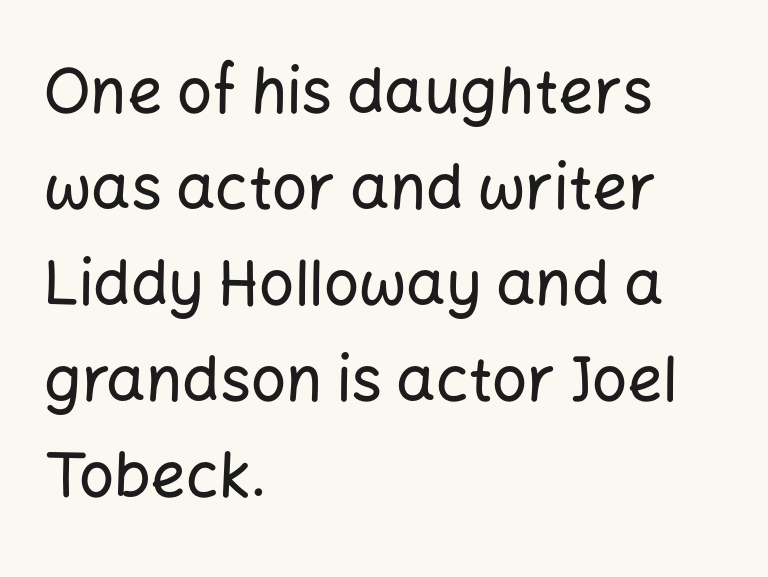
Q: Is the text italic (slanted)? A: No, it is upright.
Q: Is the typeface a serif or a sans-serif typeface? A: Sans-serif.
Q: Is the text underlined? A: No.
Q: How is the paragraph aligned? A: Left-aligned.
Q: Is the spacing between letters normal or unusually wide? A: Normal.
Q: Is the spacing between lines tight, normal or loose? A: Normal.
Q: Width (condensed, normal, or wide)? A: Normal.
Q: Stroke contrast? A: Low.
Q: x-height? A: Medium.
Q: Monospaced? A: No.
